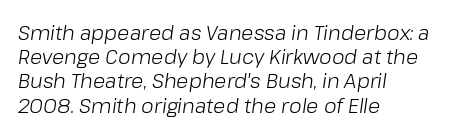
{"italic": "yes", "lean": "right", "slant_degrees": 8, "bold": "no", "underline": "no", "align": "left", "line_spacing_ratio": 1.21, "letter_spacing": "normal", "letter_spacing_em": 0.0, "glyph_px": 20}
